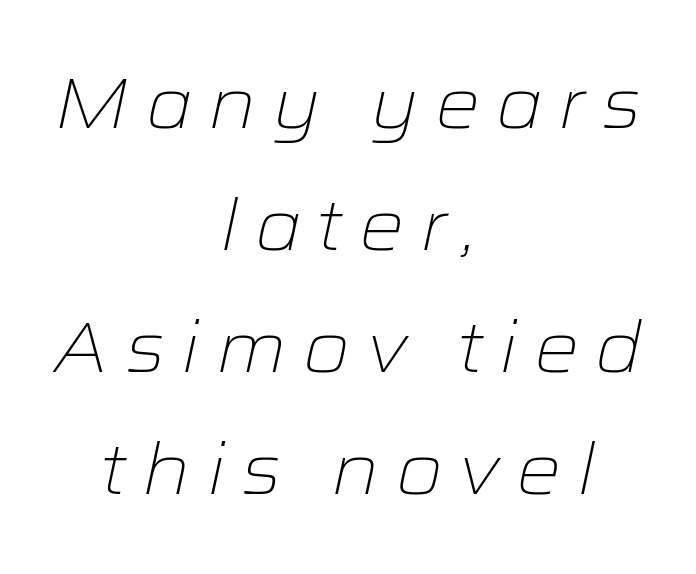
The image shows 71 px light, wide type, italic (leaning right); set centered, line spacing 1.72x, unusually wide letter spacing (+0.22 em), not underlined; low stroke contrast and a medium x-height.
